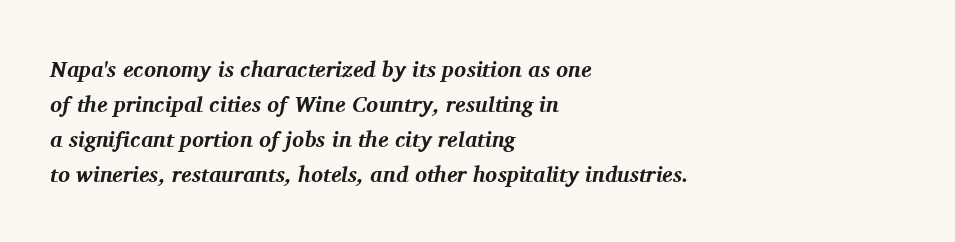
{"italic": "yes", "lean": "right", "slant_degrees": 11, "bold": "yes", "underline": "no", "align": "left", "line_spacing": "normal", "line_spacing_ratio": 1.59, "letter_spacing": "normal", "letter_spacing_em": 0.0, "glyph_px": 22}
